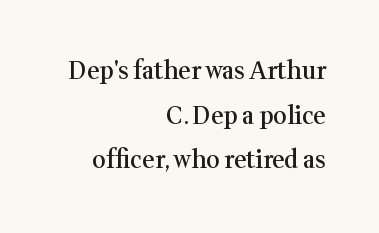
Q: Is the text bold? A: Semi-bold.
Q: Is the text italic (slanted)? A: No, it is upright.
Q: Is the text underlined? A: No.
Q: How is the paragraph aligned? A: Right-aligned.
Q: Is the spacing between letters normal or unusually wide? A: Normal.
